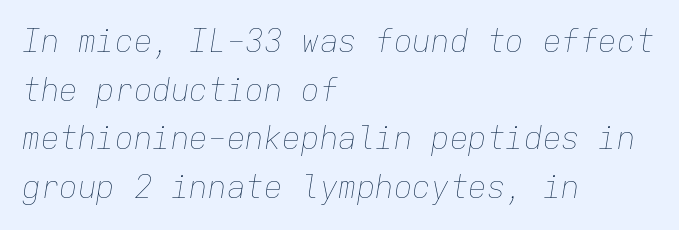
{"italic": "yes", "lean": "right", "slant_degrees": 9, "bold": "no", "weight": "thin", "width": "normal", "stroke_contrast": "low", "x_height": "medium", "monospaced": "yes", "underline": "no", "align": "left", "line_spacing": "normal", "line_spacing_ratio": 1.57, "letter_spacing": "normal", "letter_spacing_em": 0.0, "glyph_px": 31}
